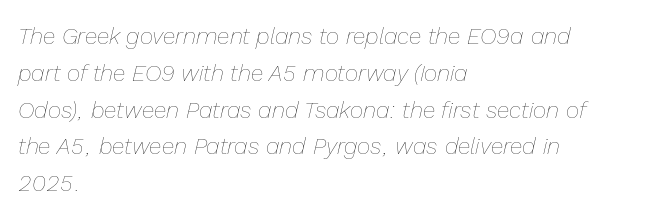
The image shows 23 px text type, italic (leaning right); set left-aligned, normal line spacing (1.6x), normal letter spacing, not underlined.
